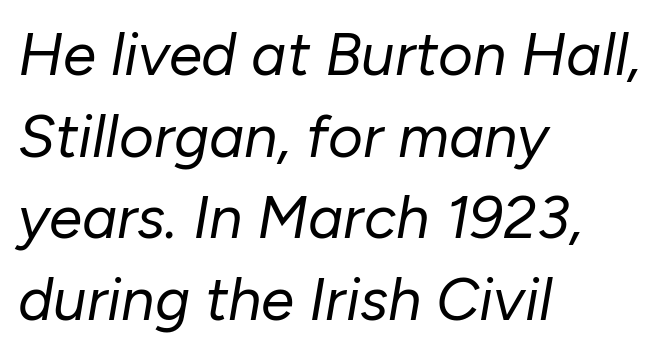
Check the space under the baseline: it is left empty. Normally led — the rows are evenly, conventionally spaced. Is this a fixed-width face? No — the glyphs have proportional, varying widths. The letters sit at their default tracking, neither squeezed nor spread.
